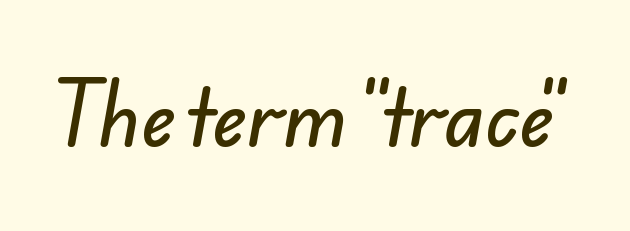
Q: Is the typeface a serif or a sans-serif typeface? A: Sans-serif.
Q: Is the text underlined? A: No.
Q: Is the spacing between letters normal or unusually wide? A: Normal.
Q: Width (condensed, normal, or wide)? A: Normal.
Q: Stroke contrast? A: Low.
Q: x-height? A: Small.
Q: Monospaced? A: No.
